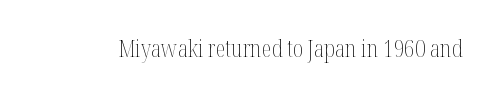
The type is set solid horizontally, with unmodified tracking. Words float on clear page, feet unadorned. A quiet, ordinary-to-light weight characterises the typeface. The type sits square on the baseline with zero lean.
